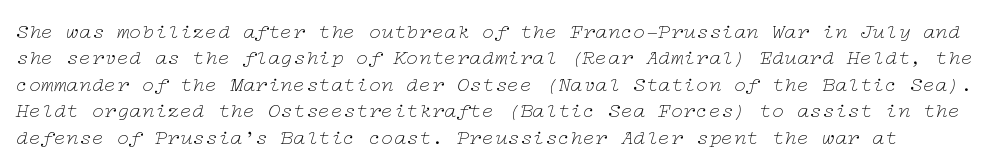
You can tell it's italic because the verticals aren't actually vertical. Heft: none added — not bold. Leading matches the norm, producing a regular column. Letter spacing: default. Each row of text sits above clean, open space.
